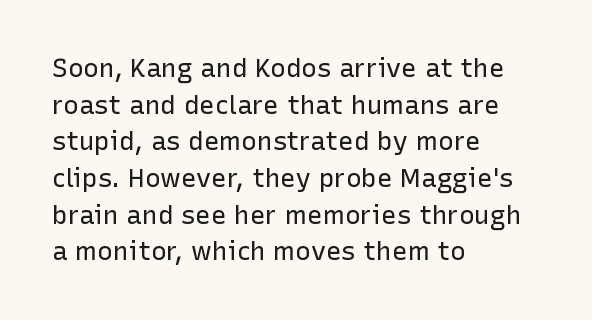
{"italic": "no", "bold": "no", "underline": "no", "align": "left", "line_spacing": "normal", "line_spacing_ratio": 1.41, "letter_spacing": "normal", "letter_spacing_em": 0.0, "glyph_px": 26}
